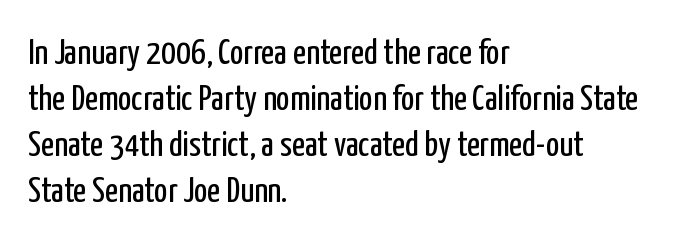
{"serif": "no", "italic": "no", "bold": "no", "weight": "regular", "width": "condensed", "stroke_contrast": "low", "x_height": "medium", "monospaced": "no", "underline": "no", "align": "left", "line_spacing": "normal", "line_spacing_ratio": 1.28, "letter_spacing": "normal", "letter_spacing_em": 0.0, "glyph_px": 36}
